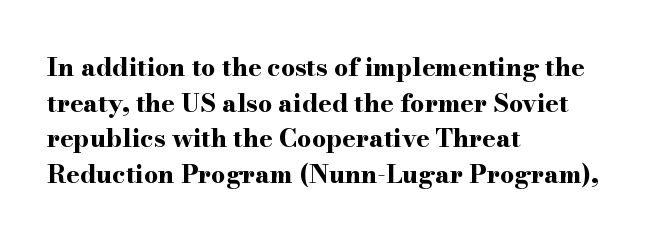
Q: Is the text bold? A: Yes.
Q: Is the text italic (slanted)? A: No, it is upright.
Q: Is the text underlined? A: No.
Q: How is the paragraph aligned? A: Left-aligned.
Q: Is the spacing between letters normal or unusually wide? A: Normal.
Q: Is the spacing between lines tight, normal or loose? A: Normal.
